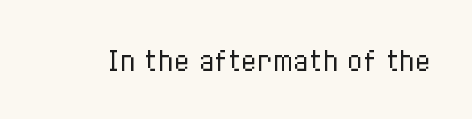
Q: Is the text bold? A: No.
Q: Is the text italic (slanted)? A: No, it is upright.
Q: Is the text underlined? A: No.
Q: Is the spacing between letters normal or unusually wide? A: Normal.
